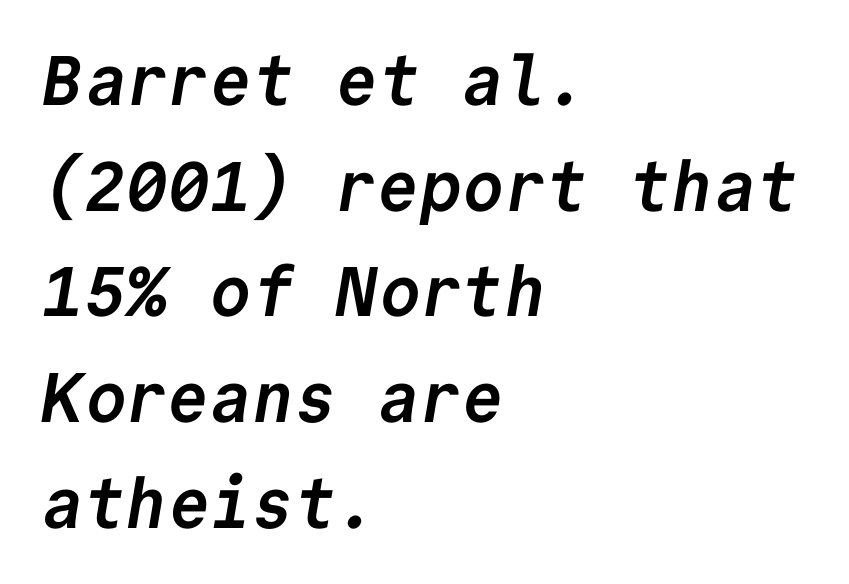
Q: Is the text bold? A: Yes.
Q: Is the typeface a serif or a sans-serif typeface? A: Sans-serif.
Q: Is the text underlined? A: No.
Q: How is the paragraph aligned? A: Left-aligned.
Q: Is the spacing between letters normal or unusually wide? A: Normal.
Q: Is the spacing between lines tight, normal or loose? A: Normal.
Q: Width (condensed, normal, or wide)? A: Normal.
Q: Stroke contrast? A: Low.
Q: x-height? A: Medium.
Q: Monospaced? A: Yes.
